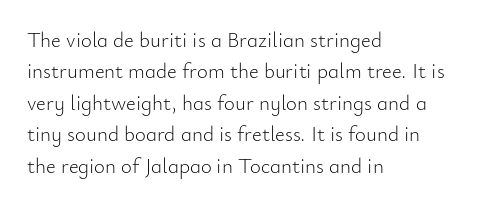
The image shows 21 px text type, upright; set left-aligned, normal line spacing (1.5x), normal letter spacing, not underlined.
